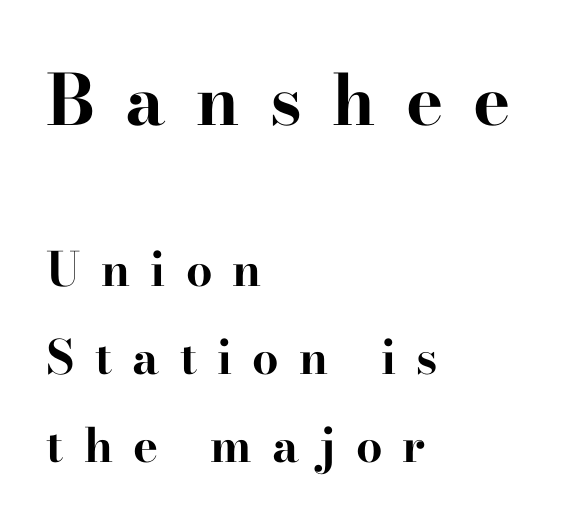
Every letter is thick-stroked: bold, no question. The lines in this sample share a left origin and differ only in where they stop. The letters carry serifs — small finishing strokes at the ends of their stems. Honestly, there is no underline to notice here at all.
